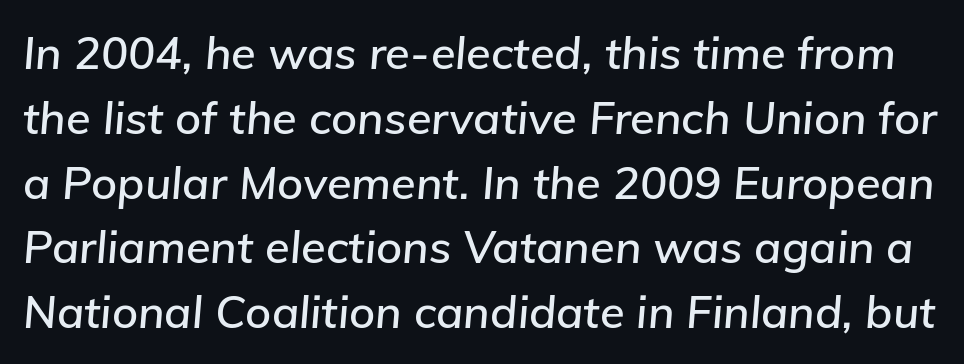
The image shows 45 px text type, italic (leaning right); set normal line spacing (1.44x), normal letter spacing, not underlined; low stroke contrast and a medium x-height.
